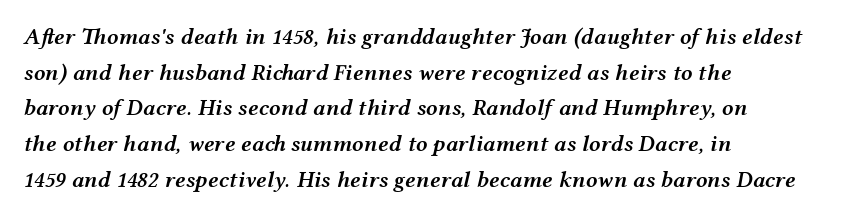
The text carries the slant typical of an italic or oblique font. Tracking value appears to be zero — textbook default spacing. Compared with an ordinary text face, these strokes are moderately heavier — a semibold. Line spacing here is normal. Words float on clear page, feet unadorned.
